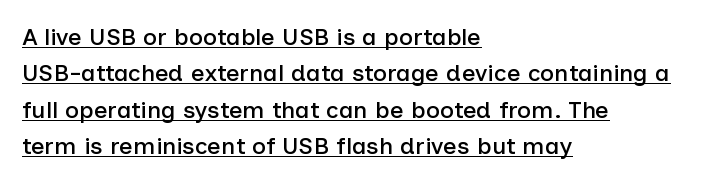
Q: Is the text italic (slanted)? A: No, it is upright.
Q: Is the text underlined? A: Yes.
Q: How is the paragraph aligned? A: Left-aligned.
Q: Is the spacing between letters normal or unusually wide? A: Normal.
Q: Is the spacing between lines tight, normal or loose? A: Normal.
